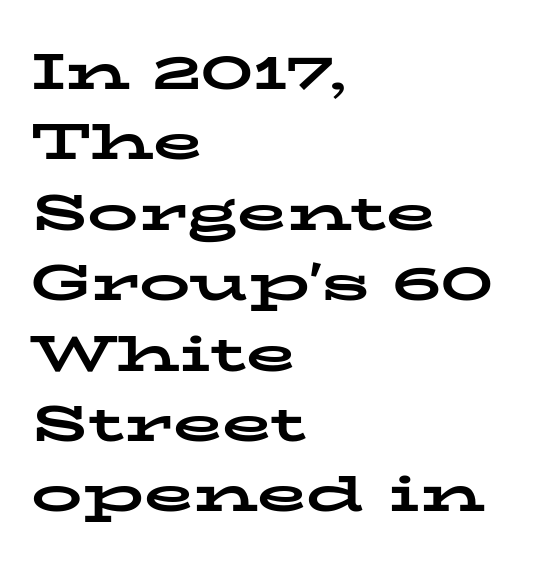
The image shows 51 px bold, wide serif type, upright; set left-aligned, normal line spacing (1.38x), normal letter spacing, not underlined; low stroke contrast and a medium x-height.
